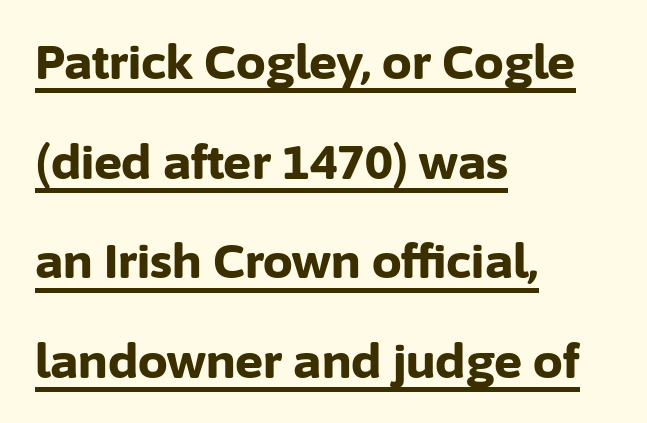
{"serif": "no", "italic": "no", "bold": "yes", "weight": "bold", "width": "normal", "stroke_contrast": "low", "x_height": "medium", "monospaced": "no", "underline": "yes", "align": "left", "line_spacing": "loose", "line_spacing_ratio": 2.12, "letter_spacing": "normal", "letter_spacing_em": 0.0, "glyph_px": 47}
